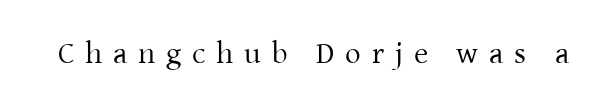
{"serif": "yes", "italic": "no", "bold": "no", "weight": "regular", "width": "normal", "stroke_contrast": "low", "x_height": "medium", "monospaced": "no", "underline": "no", "letter_spacing": "wide", "letter_spacing_em": 0.35, "glyph_px": 31}
